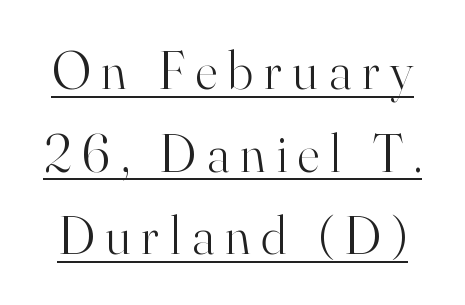
The lettering stays uniformly vertical, giving the passage a roman look. The rendering uses the underline text-decoration. These lines are rendered in a variable-pitch font. To sum up the face: it has serifs. In terms of leading, this rendering sits right in the middle.
